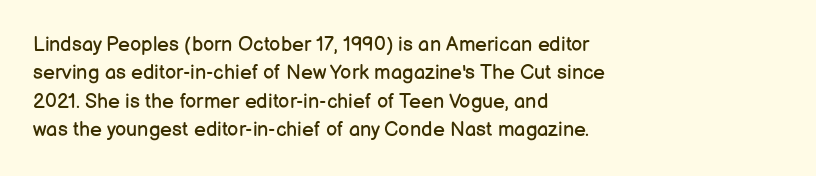
{"italic": "no", "bold": "no", "underline": "no", "align": "left", "line_spacing": "normal", "line_spacing_ratio": 1.42, "letter_spacing": "normal", "letter_spacing_em": 0.0, "glyph_px": 20}
